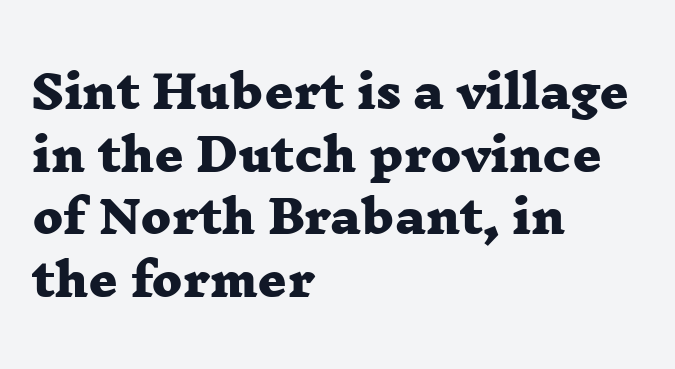
Q: Is the text bold? A: Yes.
Q: Is the typeface a serif or a sans-serif typeface? A: Serif.
Q: Is the text underlined? A: No.
Q: How is the paragraph aligned? A: Left-aligned.
Q: Is the spacing between letters normal or unusually wide? A: Normal.
Q: Is the spacing between lines tight, normal or loose? A: Normal.
Q: Width (condensed, normal, or wide)? A: Wide.
Q: Stroke contrast? A: Low.
Q: x-height? A: Medium.
Q: Monospaced? A: No.
